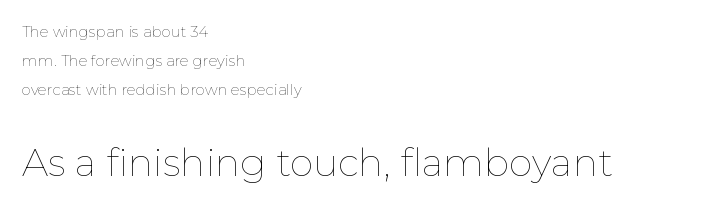
{"italic": "no", "bold": "no", "weight": "thin", "width": "normal", "stroke_contrast": "low", "x_height": "medium", "monospaced": "no", "underline": "no", "align": "left", "line_spacing": "loose", "line_spacing_ratio": 1.93, "letter_spacing": "normal", "letter_spacing_em": 0.0, "larger_block": "second", "size_ratio": 2.53, "glyph_px": 38}
